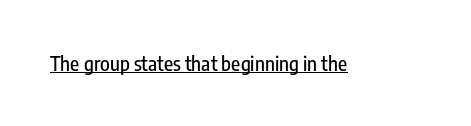
{"italic": "no", "underline": "yes", "letter_spacing": "normal", "letter_spacing_em": 0.0, "glyph_px": 20}
